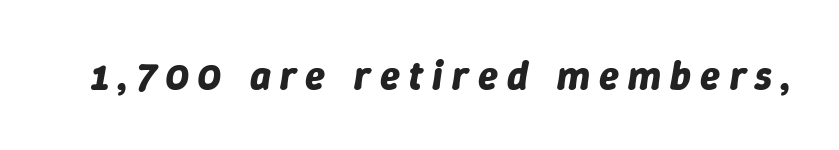
Q: Is the text bold? A: Yes.
Q: Is the text italic (slanted)? A: Yes, it leans right by about 9 degrees.
Q: Is the text underlined? A: No.
Q: Is the spacing between letters normal or unusually wide? A: Unusually wide.
Q: Width (condensed, normal, or wide)? A: Normal.
Q: Stroke contrast? A: Low.
Q: x-height? A: Medium.
Q: Monospaced? A: No.
